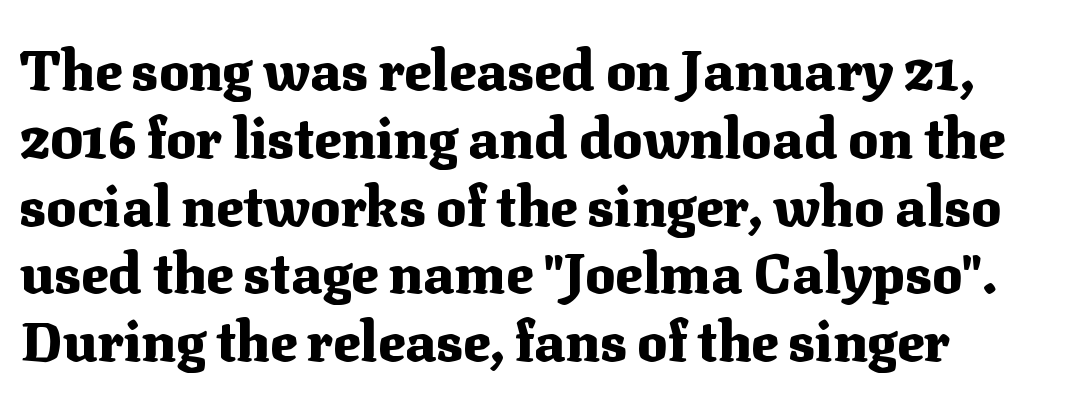
{"serif": "yes", "italic": "no", "bold": "yes", "weight": "heavy", "width": "normal", "stroke_contrast": "medium", "x_height": "medium", "monospaced": "no", "underline": "no", "align": "left", "line_spacing_ratio": 1.21, "letter_spacing": "normal", "letter_spacing_em": 0.0, "glyph_px": 56}
